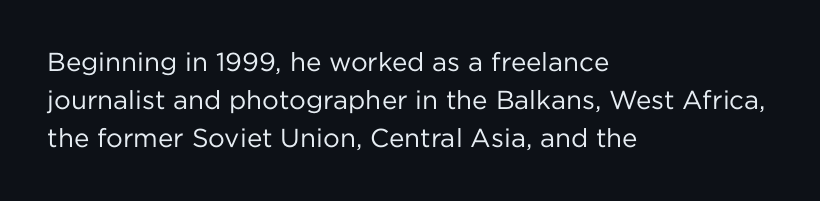
{"italic": "no", "bold": "no", "underline": "no", "align": "left", "line_spacing": "normal", "line_spacing_ratio": 1.47, "letter_spacing": "normal", "letter_spacing_em": 0.0, "glyph_px": 26}
